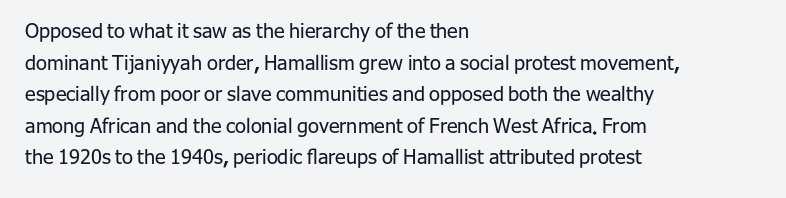
The image shows 20 px text type, upright; set left-aligned, normal line spacing (1.58x), normal letter spacing, not underlined.
